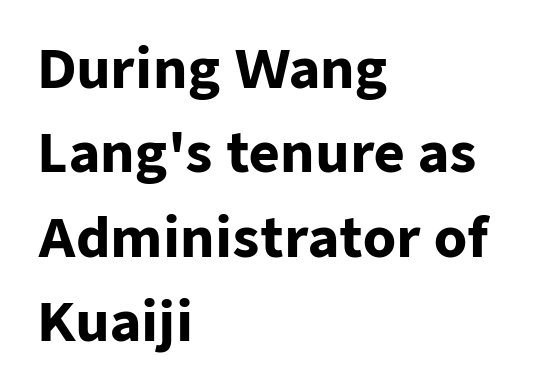
Q: Is the text bold? A: Yes.
Q: Is the text italic (slanted)? A: No, it is upright.
Q: Is the typeface a serif or a sans-serif typeface? A: Sans-serif.
Q: Is the text underlined? A: No.
Q: How is the paragraph aligned? A: Left-aligned.
Q: Is the spacing between letters normal or unusually wide? A: Normal.
Q: Is the spacing between lines tight, normal or loose? A: Normal.
Q: Width (condensed, normal, or wide)? A: Normal.
Q: Stroke contrast? A: Low.
Q: x-height? A: Medium.
Q: Monospaced? A: No.
